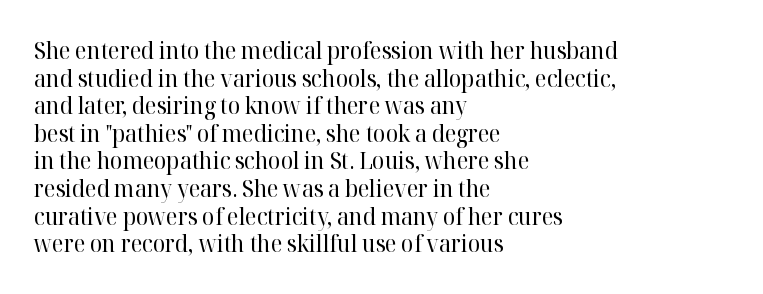
Q: Is the text bold? A: No.
Q: Is the text italic (slanted)? A: No, it is upright.
Q: Is the text underlined? A: No.
Q: How is the paragraph aligned? A: Left-aligned.
Q: Is the spacing between letters normal or unusually wide? A: Normal.
